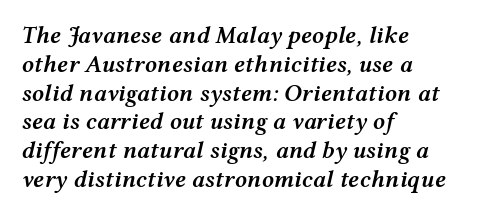
{"italic": "yes", "lean": "right", "slant_degrees": 12, "bold": "semi", "underline": "no", "align": "left", "line_spacing_ratio": 1.2, "letter_spacing": "normal", "letter_spacing_em": 0.0, "glyph_px": 24}
